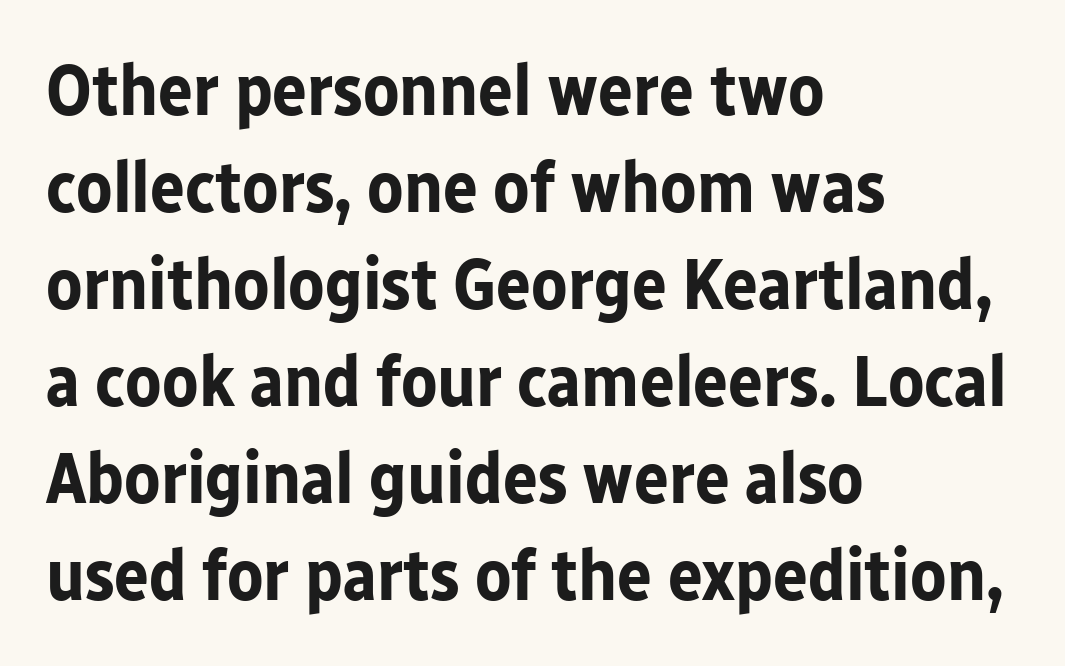
The image shows 73 px bold sans-serif type, upright; set left-aligned, normal line spacing (1.33x), normal letter spacing, not underlined; low stroke contrast and a medium x-height.
